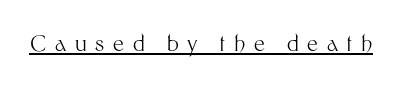
Q: Is the text bold? A: No.
Q: Is the text italic (slanted)? A: No, it is upright.
Q: Is the text underlined? A: Yes.
Q: Is the spacing between letters normal or unusually wide? A: Unusually wide.
